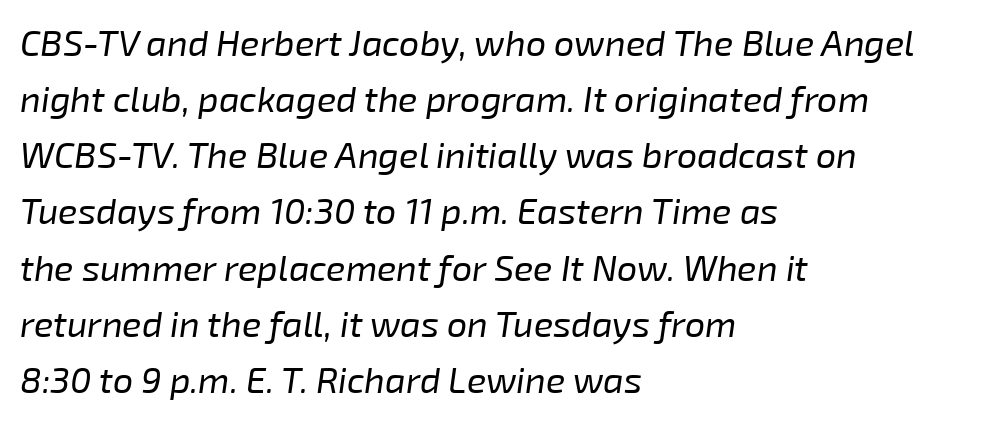
Teacher's note: observe the even left margin — that is flush-left alignment. Rows of type keep a routine distance in the vertical direction. Words float on clear page, feet unadorned. Quick note: italic.
